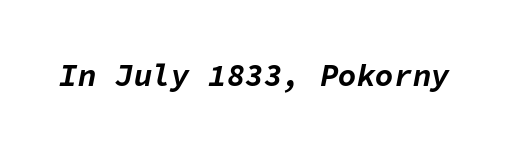
The image shows 31 px bold type, italic (leaning right), monospaced; set normal letter spacing, not underlined; low stroke contrast and a medium x-height.
